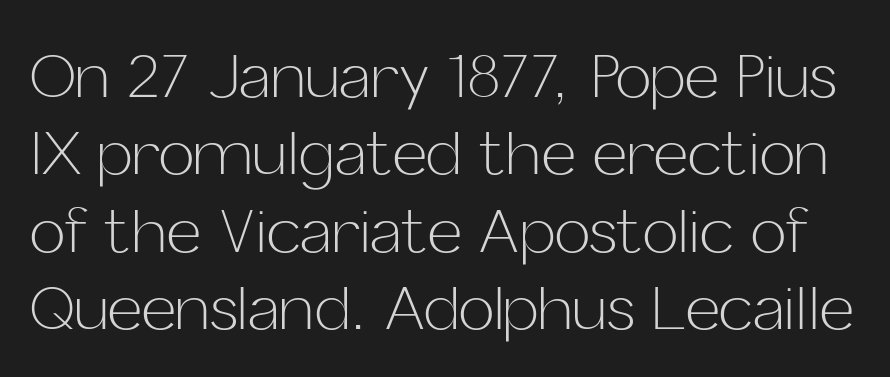
The image shows 60 px light sans-serif type, upright; set normal line spacing (1.29x), normal letter spacing, not underlined; low stroke contrast and a medium x-height.
